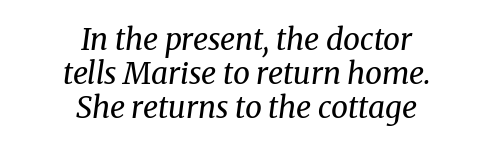
The image shows 30 px regular-weight serif type, italic (leaning right); set centered, tight line spacing (1.13x), normal letter spacing, not underlined; medium stroke contrast and a medium x-height.
